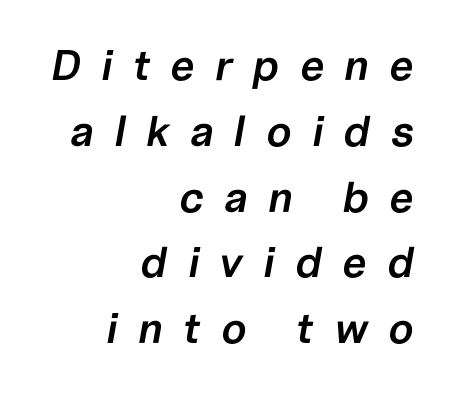
The image shows 43 px semibold type, italic (leaning right); set right-aligned, normal line spacing (1.53x), unusually wide letter spacing (+0.47 em), not underlined; low stroke contrast and a medium x-height.
